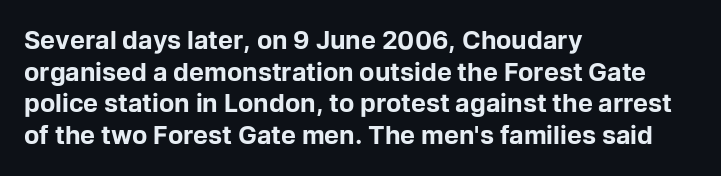
{"italic": "no", "bold": "yes", "underline": "no", "align": "left", "line_spacing": "normal", "line_spacing_ratio": 1.27, "letter_spacing": "normal", "letter_spacing_em": 0.0, "glyph_px": 25}
